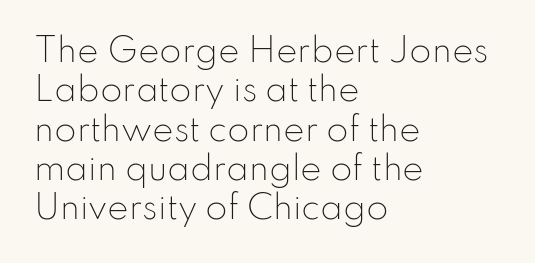
The image shows 32 px light sans-serif type, upright; set left-aligned, line spacing 1.23x, normal letter spacing, not underlined; low stroke contrast and a small x-height.
